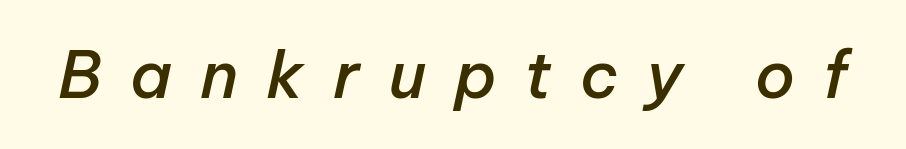
Here the designer chose a conventional face with non-uniform glyph widths. How heavy is the stroke? Medium-heavy — a semibold, shy of bold. Rule under the text: the space is simply empty. Honestly, the letter spacing is so wide it's the main thing you notice. There's an unmistakable incline to the writing here.
